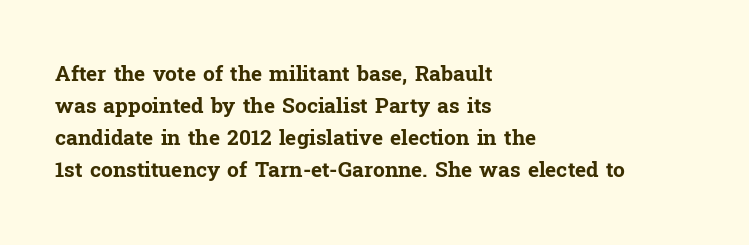
The type sits square on the baseline with zero lean. Summary of weight: heavy, a full bold. Interline gaps are of average width in this sample. The type is set solid horizontally, with unmodified tracking. Underline: absent.
